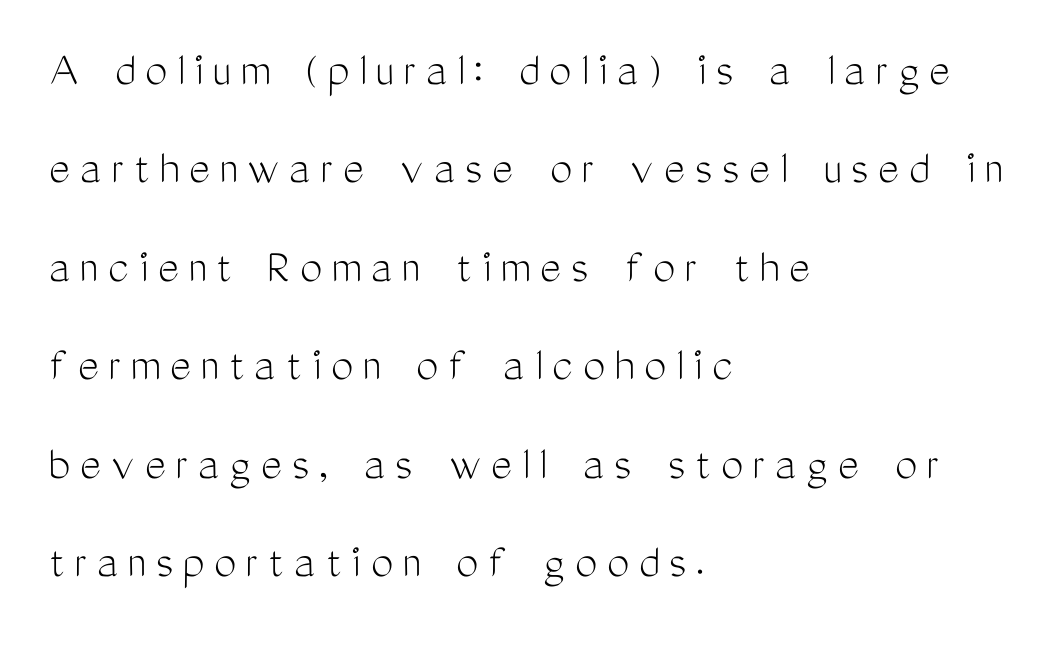
Q: Is the text bold? A: No.
Q: Is the text italic (slanted)? A: No, it is upright.
Q: Is the typeface a serif or a sans-serif typeface? A: Sans-serif.
Q: Is the text underlined? A: No.
Q: How is the paragraph aligned? A: Left-aligned.
Q: Is the spacing between lines tight, normal or loose? A: Loose.
Q: Width (condensed, normal, or wide)? A: Condensed.
Q: Stroke contrast? A: Medium.
Q: x-height? A: Medium.
Q: Monospaced? A: No.
